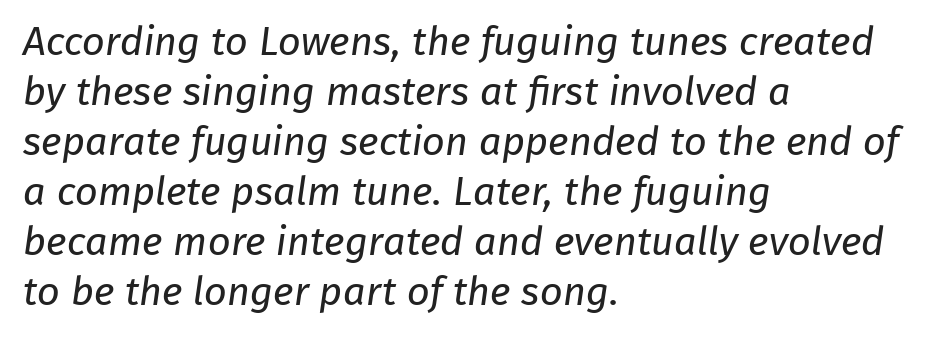
Each letter keeps its own natural width here, so spacing adapts to shape. The compositor pushed each line to the left boundary. The letters carry no serifs — their stems end cleanly without finishing strokes. The weight would be labelled regular, book, light, or lighter still.
